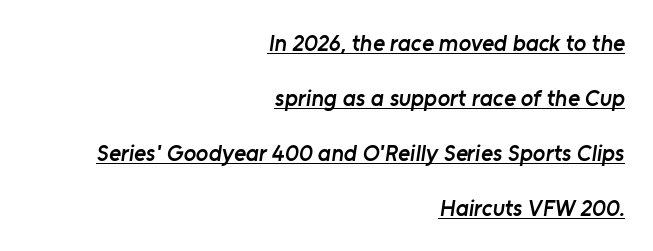
Underlining? Definitely there. You could fit nearly another row in the gap between these rows. The face used here is rendered with its standard letterfit. Emphasis by weight is partial: semibold. Right-aligned paragraph, ragged on the left.
